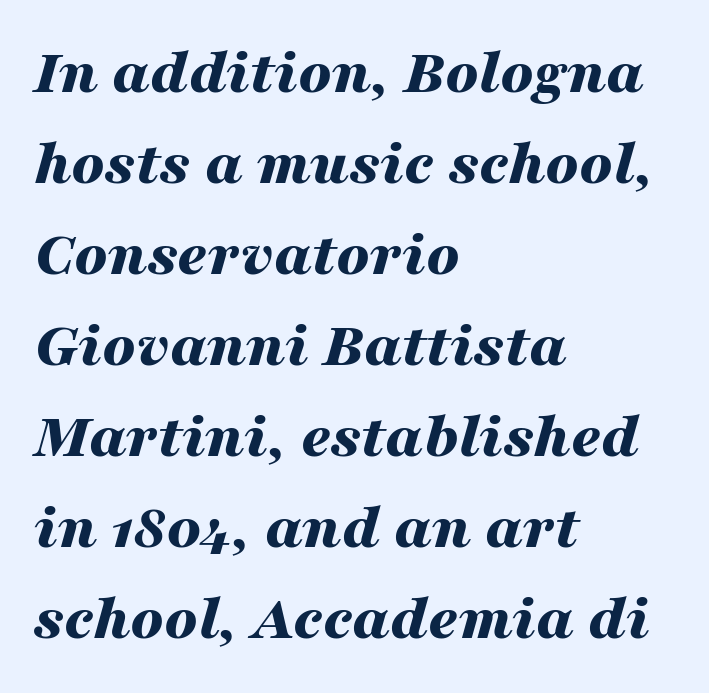
Q: Is the text bold? A: Yes.
Q: Is the text italic (slanted)? A: Yes, it leans right by about 16 degrees.
Q: Is the text underlined? A: No.
Q: How is the paragraph aligned? A: Left-aligned.
Q: Is the spacing between letters normal or unusually wide? A: Normal.
Q: Is the spacing between lines tight, normal or loose? A: Normal.
Q: Width (condensed, normal, or wide)? A: Wide.
Q: Stroke contrast? A: Medium.
Q: x-height? A: Medium.
Q: Monospaced? A: No.
